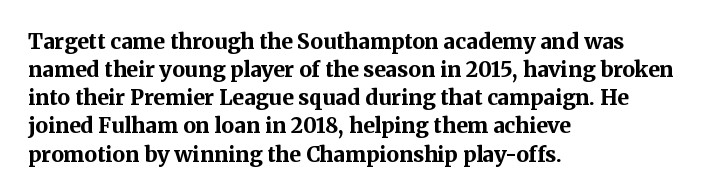
Q: Is the text bold? A: Yes.
Q: Is the text italic (slanted)? A: No, it is upright.
Q: Is the text underlined? A: No.
Q: How is the paragraph aligned? A: Left-aligned.
Q: Is the spacing between letters normal or unusually wide? A: Normal.
Q: Is the spacing between lines tight, normal or loose? A: Normal.
